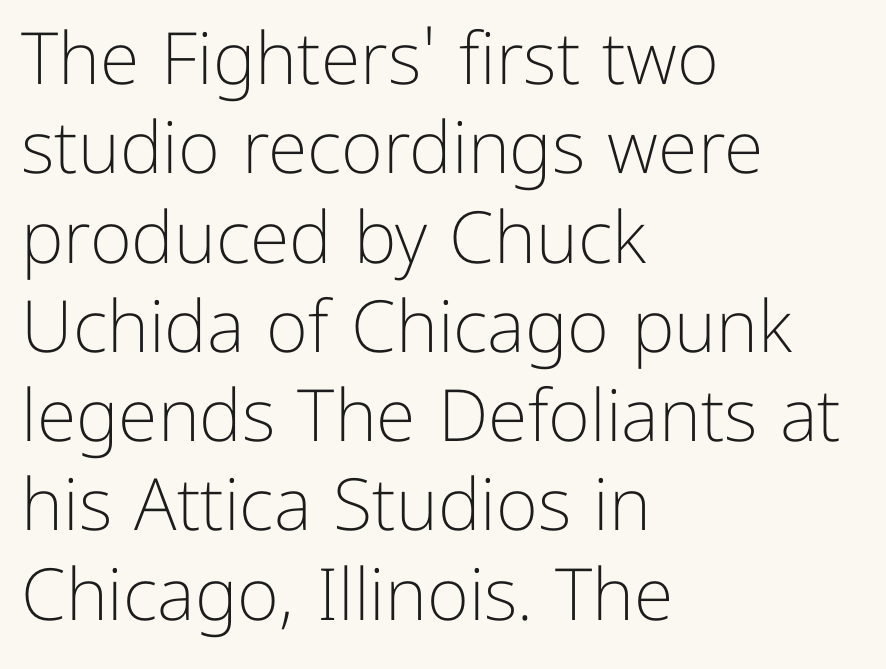
Caption: standard tracking, unaltered. A sans-serif font was chosen for this passage. Descenders hang freely into open space. Do the characters align in a grid? No, the font is proportional.
